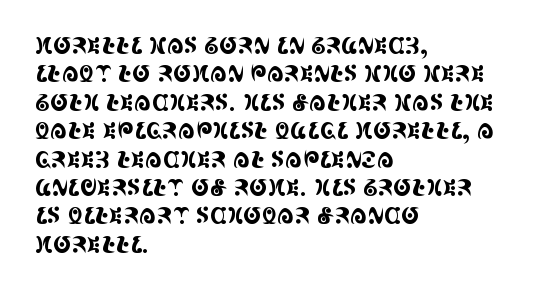
The image shows 22 px text type, upright; set left-aligned, normal line spacing (1.29x), normal letter spacing, not underlined.
